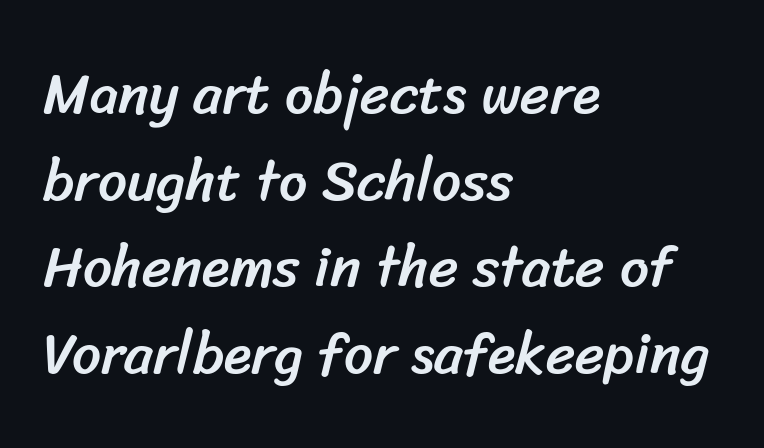
The image shows 57 px sans-serif type; set left-aligned, normal line spacing (1.52x), normal letter spacing, not underlined; low stroke contrast and a medium x-height.
